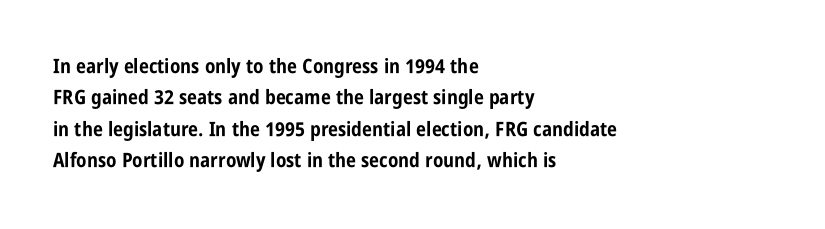
{"italic": "no", "bold": "yes", "underline": "no", "align": "left", "line_spacing": "normal", "line_spacing_ratio": 1.57, "letter_spacing": "normal", "letter_spacing_em": 0.0, "glyph_px": 20}
